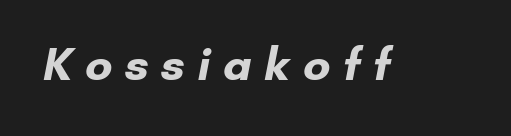
The image shows 47 px bold sans-serif type; set unusually wide letter spacing (+0.26 em), not underlined; low stroke contrast and a small x-height.
